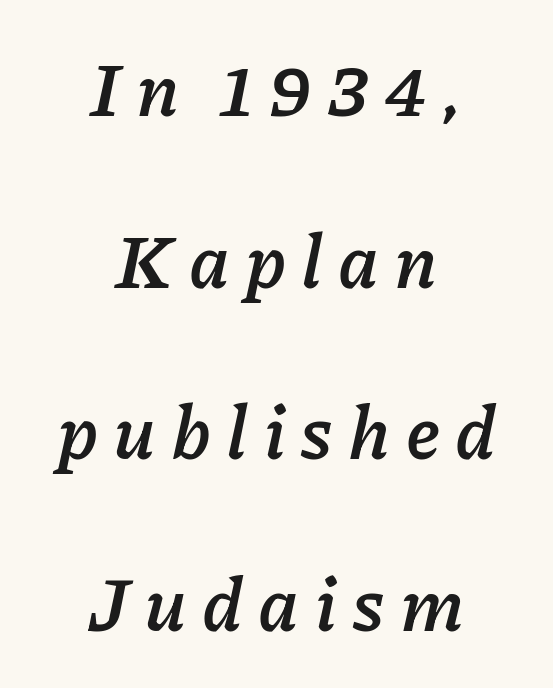
{"italic": "yes", "lean": "right", "slant_degrees": 11, "bold": "yes", "weight": "semibold", "width": "normal", "stroke_contrast": "low", "x_height": "medium", "monospaced": "no", "underline": "no", "align": "center", "line_spacing": "loose", "line_spacing_ratio": 2.29, "letter_spacing": "wide", "letter_spacing_em": 0.2, "glyph_px": 75}
